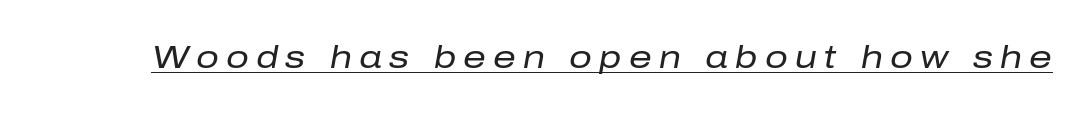
The image shows 32 px regular-weight type, italic (leaning right); set unusually wide letter spacing (+0.22 em), underlined; low stroke contrast and a medium x-height.
